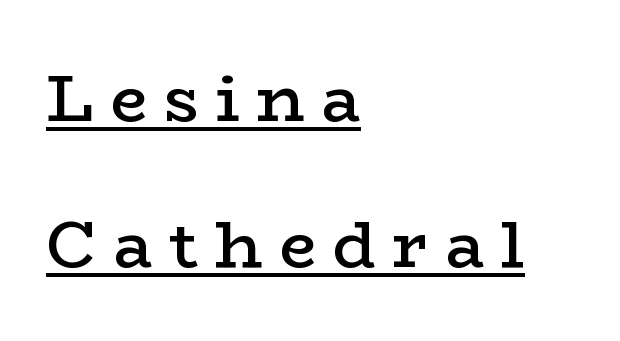
These lines carry some extra weight — a demibold, not a full bold. Decoration check: the copy is underlined. Posture: vertical. Stroke terminals: seriffed. Each letter keeps its own natural width here, so spacing adapts to shape. Rows of type keep a wide berth in the vertical direction.
